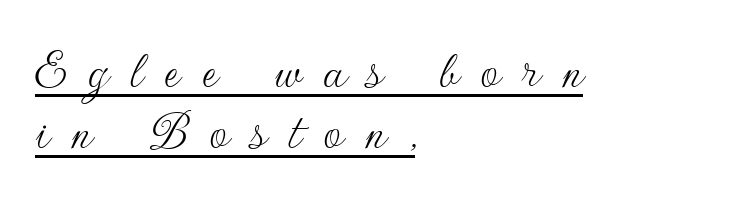
The image shows 57 px thin sans-serif type; set left-aligned, tight line spacing (1.07x), unusually wide letter spacing (+0.38 em), underlined; low stroke contrast and a small x-height.
